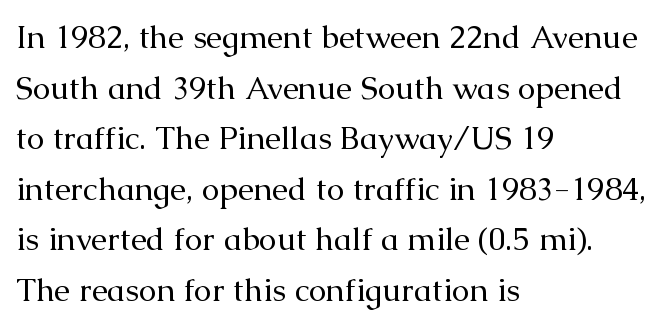
The font's upright variant was chosen for this text. Does the type have serifs? Yes, each stem ends in a small foot. In CSS terms this would be text-align: left. A normal amount of white space separates one row of letters from the next. Check under the words: just untouched page.
